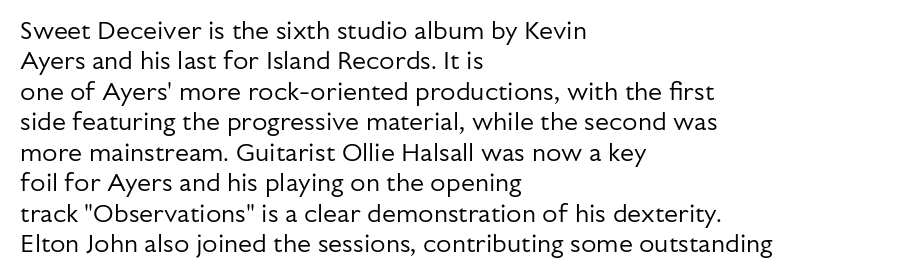
Q: Is the text bold? A: No.
Q: Is the text italic (slanted)? A: No, it is upright.
Q: Is the text underlined? A: No.
Q: How is the paragraph aligned? A: Left-aligned.
Q: Is the spacing between letters normal or unusually wide? A: Normal.
